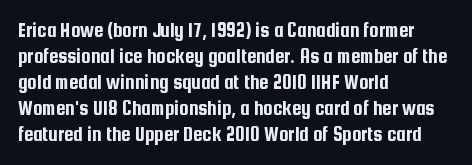
Q: Is the text italic (slanted)? A: No, it is upright.
Q: Is the text underlined? A: No.
Q: How is the paragraph aligned? A: Left-aligned.
Q: Is the spacing between letters normal or unusually wide? A: Normal.
